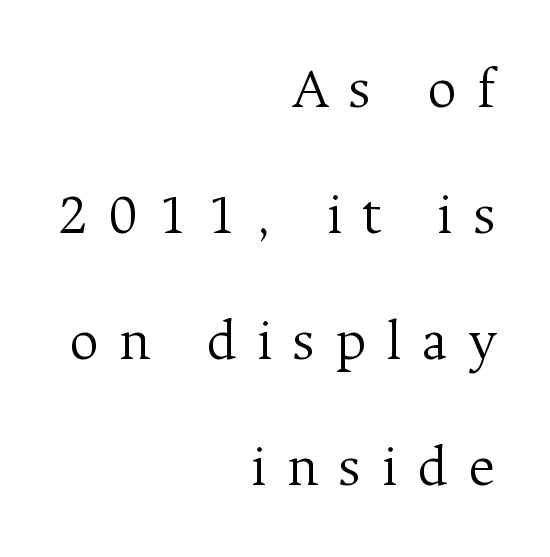
{"serif": "yes", "italic": "no", "bold": "no", "weight": "light", "width": "normal", "stroke_contrast": "medium", "x_height": "medium", "monospaced": "no", "underline": "no", "align": "right", "line_spacing": "loose", "line_spacing_ratio": 2.17, "letter_spacing": "wide", "letter_spacing_em": 0.35, "glyph_px": 58}
